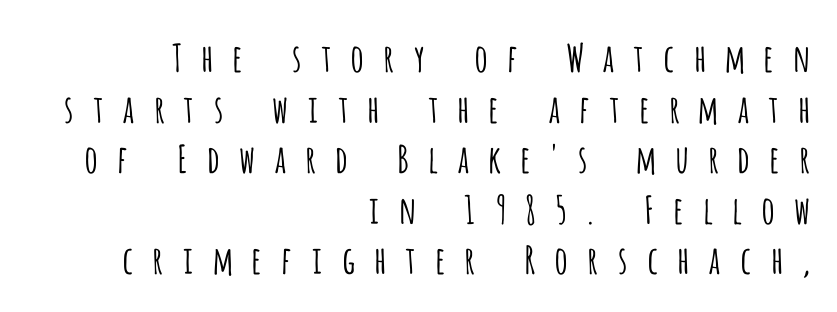
{"serif": "no", "italic": "no", "bold": "no", "weight": "light", "width": "condensed", "stroke_contrast": "low", "x_height": "large", "monospaced": "no", "underline": "no", "align": "right", "line_spacing": "normal", "line_spacing_ratio": 1.33, "letter_spacing": "wide", "letter_spacing_em": 0.44, "glyph_px": 38}
